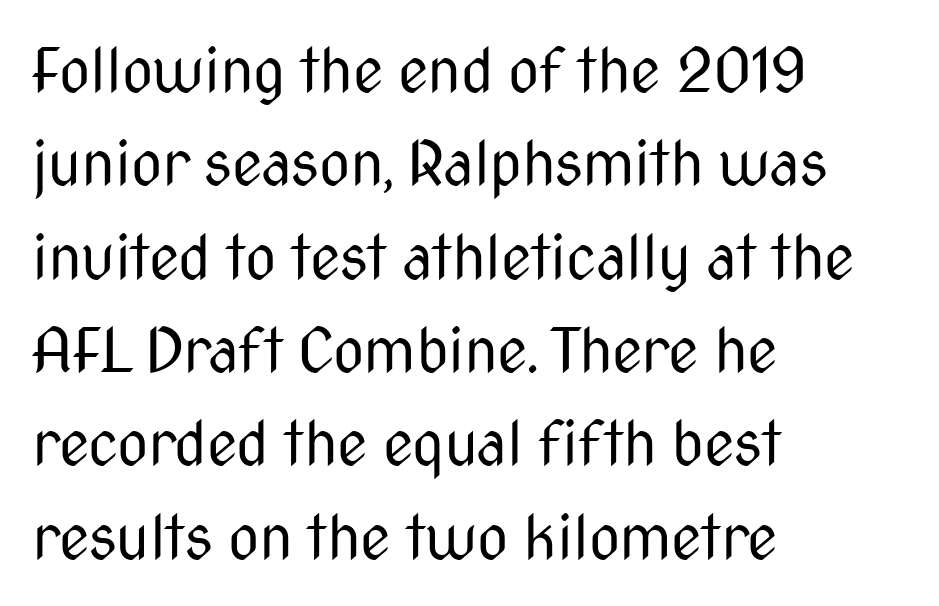
{"serif": "no", "italic": "no", "bold": "no", "weight": "regular", "width": "condensed", "stroke_contrast": "medium", "x_height": "medium", "monospaced": "no", "underline": "no", "align": "left", "line_spacing": "normal", "line_spacing_ratio": 1.53, "letter_spacing": "normal", "letter_spacing_em": 0.0, "glyph_px": 61}
